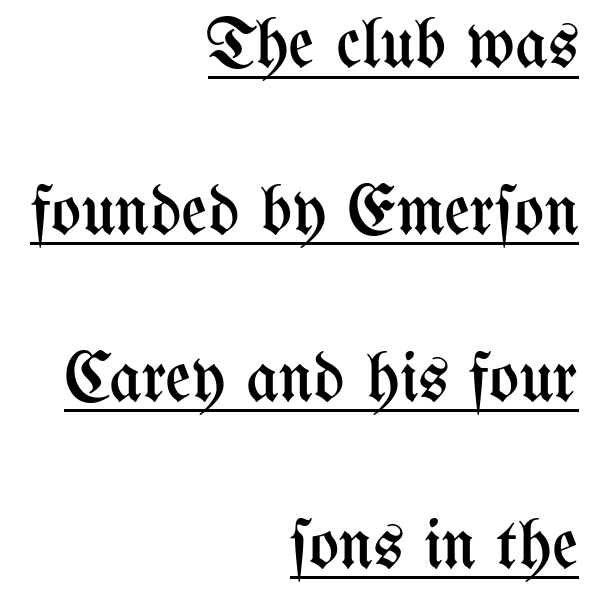
{"italic": "no", "bold": "no", "weight": "regular", "width": "condensed", "stroke_contrast": "medium", "x_height": "medium", "monospaced": "no", "underline": "yes", "align": "right", "line_spacing": "loose", "line_spacing_ratio": 2.35, "letter_spacing": "normal", "letter_spacing_em": 0.0, "glyph_px": 71}
